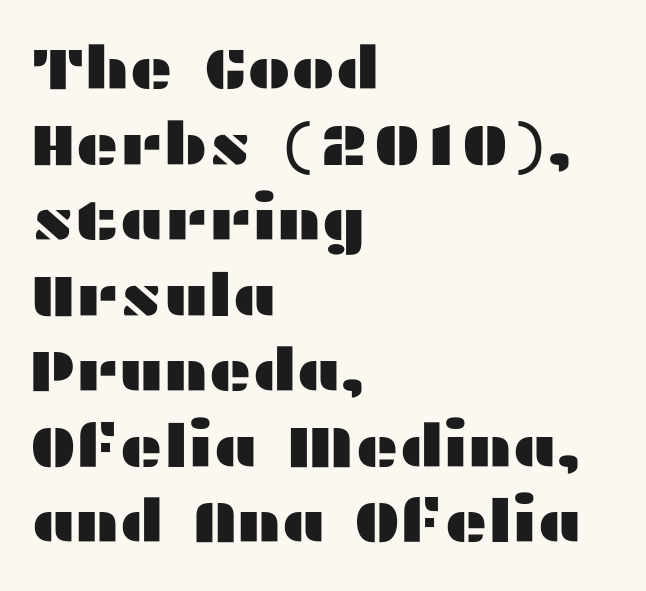
{"serif": "no", "italic": "no", "width": "wide", "stroke_contrast": "medium", "x_height": "medium", "monospaced": "no", "underline": "no", "align": "left", "line_spacing": "normal", "line_spacing_ratio": 1.28, "letter_spacing": "normal", "letter_spacing_em": 0.0, "glyph_px": 59}
